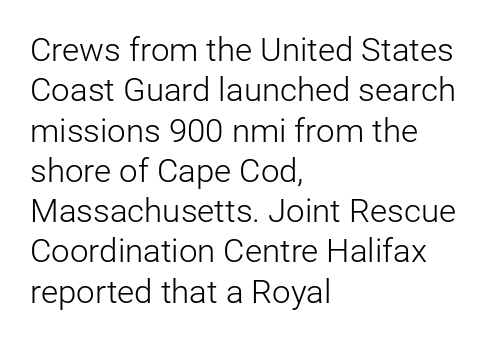
Q: Is the text bold? A: No.
Q: Is the text italic (slanted)? A: No, it is upright.
Q: Is the typeface a serif or a sans-serif typeface? A: Sans-serif.
Q: Is the text underlined? A: No.
Q: How is the paragraph aligned? A: Left-aligned.
Q: Is the spacing between letters normal or unusually wide? A: Normal.
Q: Width (condensed, normal, or wide)? A: Normal.
Q: Stroke contrast? A: Low.
Q: x-height? A: Medium.
Q: Monospaced? A: No.
